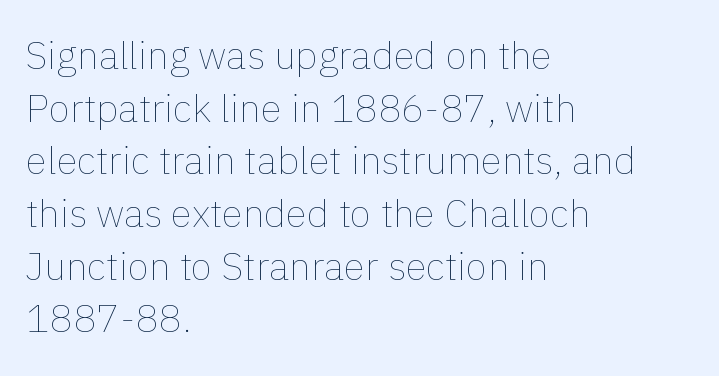
The image shows 39 px thin type, upright; set left-aligned, normal line spacing (1.35x), normal letter spacing, not underlined; low stroke contrast and a medium x-height.
